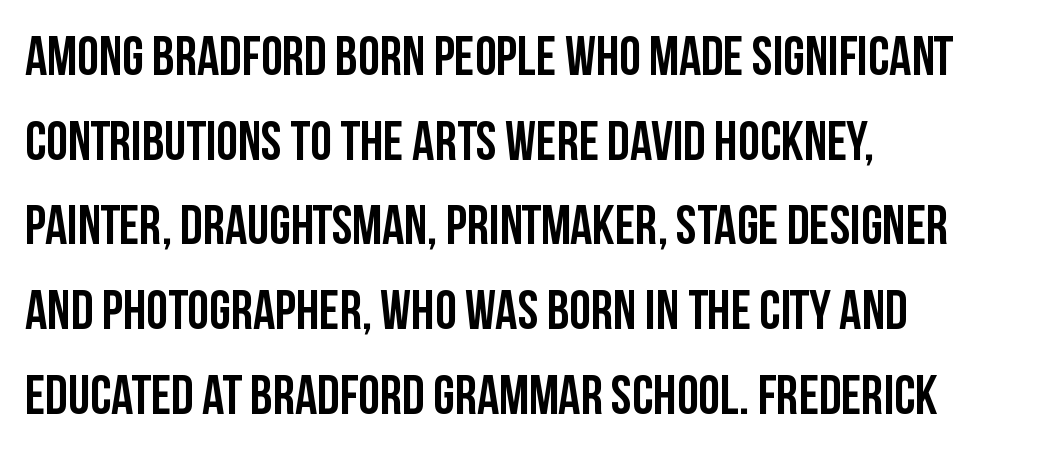
The image shows 55 px semibold, condensed sans-serif type, upright; set left-aligned, normal line spacing (1.54x), normal letter spacing, not underlined; low stroke contrast and a large x-height.
